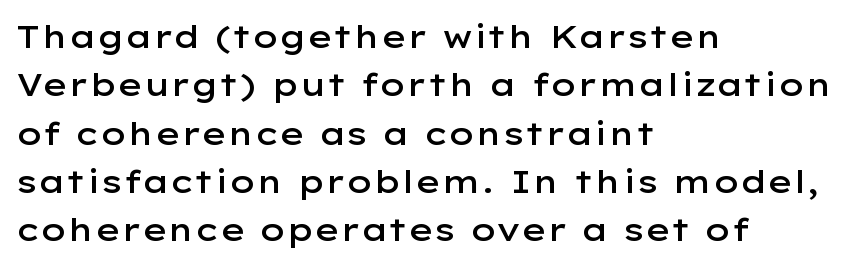
{"serif": "no", "italic": "no", "bold": "semi", "weight": "semibold", "width": "wide", "stroke_contrast": "low", "x_height": "medium", "monospaced": "no", "underline": "no", "align": "left", "line_spacing": "normal", "line_spacing_ratio": 1.51, "letter_spacing": "normal", "letter_spacing_em": 0.0, "glyph_px": 32}
